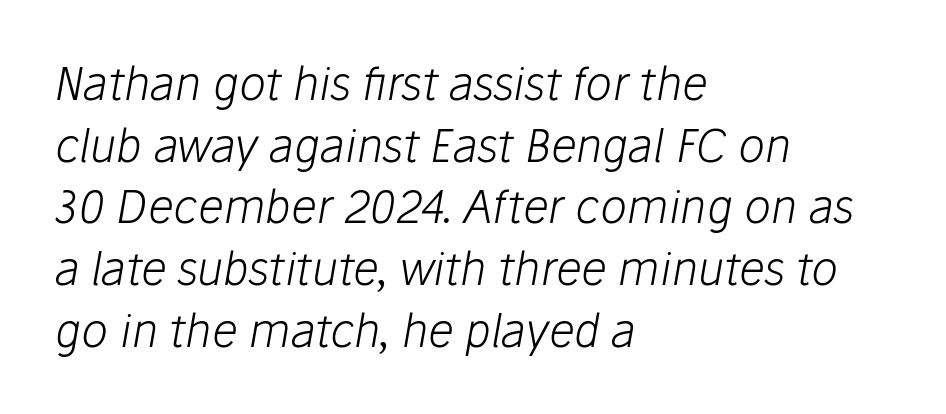
These glyphs show unthickened strokes, regular width or finer. No extra tracking has been applied to these lines. Yep, that's italic — everything's leaning. No word sits above an underline. The rendering uses natural spacing where letterforms have individual widths.
